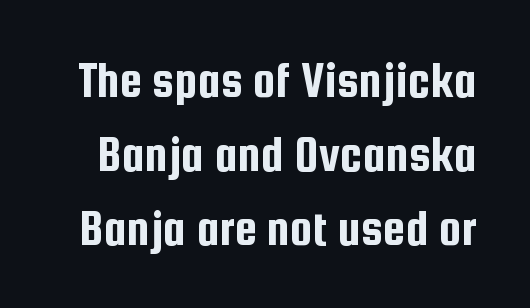
The image shows 51 px condensed sans-serif type, upright; set normal line spacing (1.45x), normal letter spacing, not underlined; low stroke contrast and a medium x-height.
